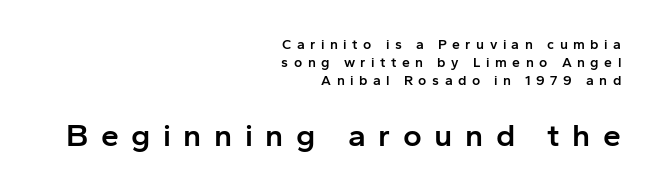
Q: Is the text bold? A: Semi-bold.
Q: Is the text italic (slanted)? A: No, it is upright.
Q: Is the typeface a serif or a sans-serif typeface? A: Sans-serif.
Q: Is the text underlined? A: No.
Q: How is the paragraph aligned? A: Right-aligned.
Q: Is the spacing between letters normal or unusually wide? A: Unusually wide.
Q: Is the spacing between lines tight, normal or loose? A: Normal.
Q: Which block of text is set in a larger size, the first (top) or the second (bottom)? A: The second (bottom) one.
Q: Width (condensed, normal, or wide)? A: Normal.
Q: Stroke contrast? A: Low.
Q: x-height? A: Medium.
Q: Monospaced? A: No.
